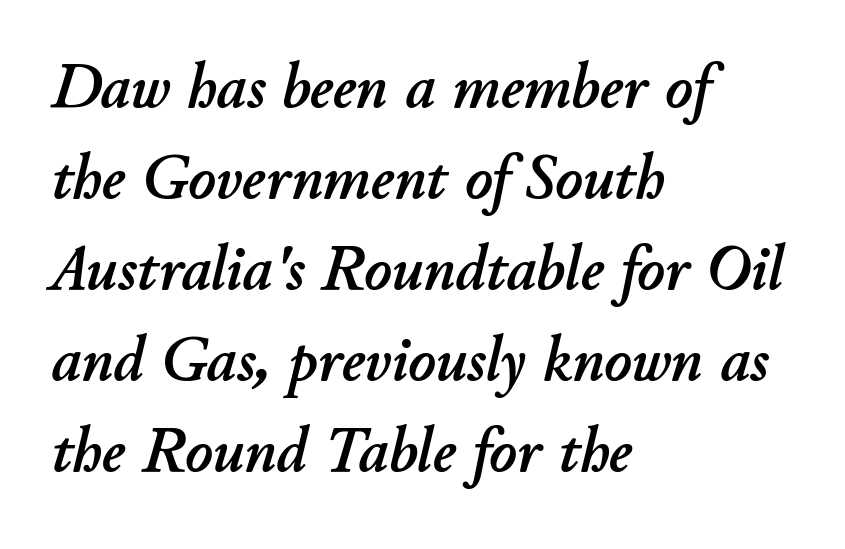
Q: Is the text italic (slanted)? A: Yes, it leans right by about 11 degrees.
Q: Is the text underlined? A: No.
Q: How is the paragraph aligned? A: Left-aligned.
Q: Is the spacing between letters normal or unusually wide? A: Normal.
Q: Is the spacing between lines tight, normal or loose? A: Normal.
Q: Width (condensed, normal, or wide)? A: Normal.
Q: Stroke contrast? A: Low.
Q: x-height? A: Small.
Q: Monospaced? A: No.
